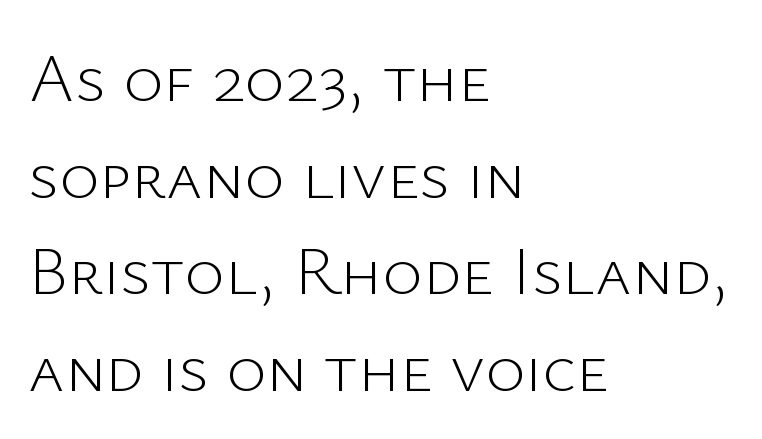
{"serif": "no", "italic": "no", "bold": "no", "weight": "light", "width": "normal", "stroke_contrast": "low", "x_height": "medium", "monospaced": "no", "underline": "no", "align": "left", "line_spacing": "normal", "line_spacing_ratio": 1.4, "letter_spacing": "normal", "letter_spacing_em": 0.0, "glyph_px": 69}
